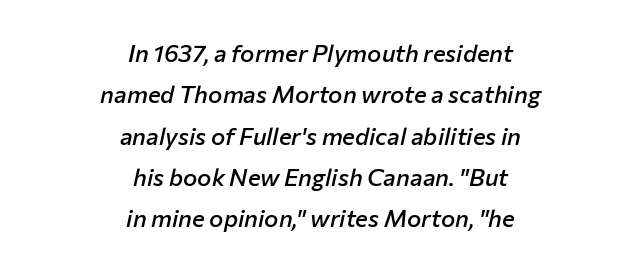
Q: Is the text bold? A: Semi-bold.
Q: Is the text italic (slanted)? A: Yes, it leans right by about 12 degrees.
Q: Is the text underlined? A: No.
Q: How is the paragraph aligned? A: Centered.
Q: Is the spacing between letters normal or unusually wide? A: Normal.
